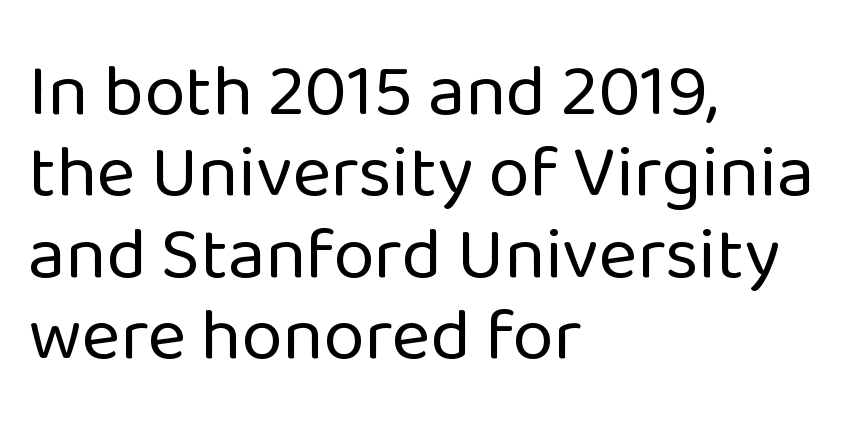
The image shows 74 px regular-weight sans-serif type, upright; set left-aligned, tight line spacing (1.1x), normal letter spacing, not underlined; low stroke contrast and a medium x-height.
